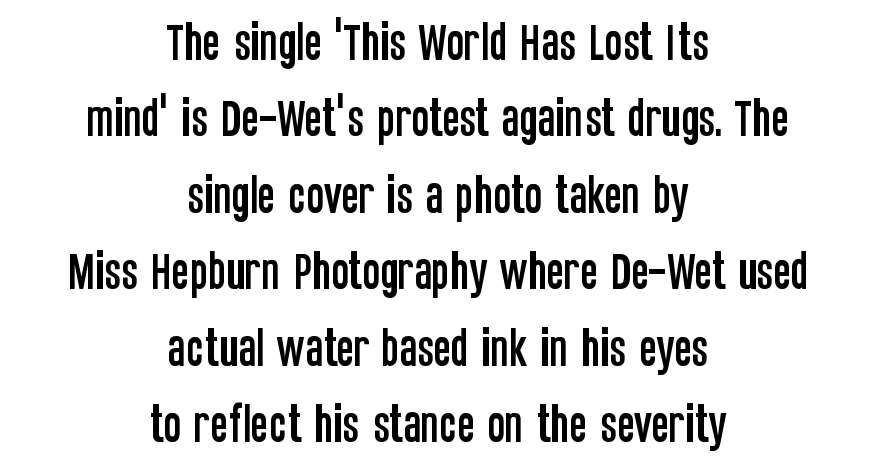
The gaps between neighbouring characters are ordinary and unremarkable. Just letters on the line, the space beneath them empty. You can tell from the bare stems that sans-serif type was used. The letters advance in unequal steps, a hallmark of proportional type. Short and long lines alike share a common midpoint. Vertical strokes here are truly vertical.
